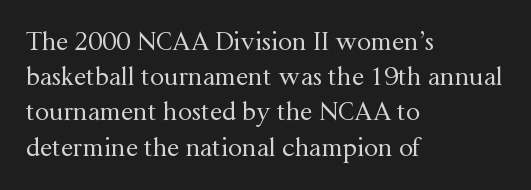
Q: Is the text bold? A: No.
Q: Is the text italic (slanted)? A: No, it is upright.
Q: Is the text underlined? A: No.
Q: How is the paragraph aligned? A: Left-aligned.
Q: Is the spacing between letters normal or unusually wide? A: Normal.
Q: Is the spacing between lines tight, normal or loose? A: Normal.
